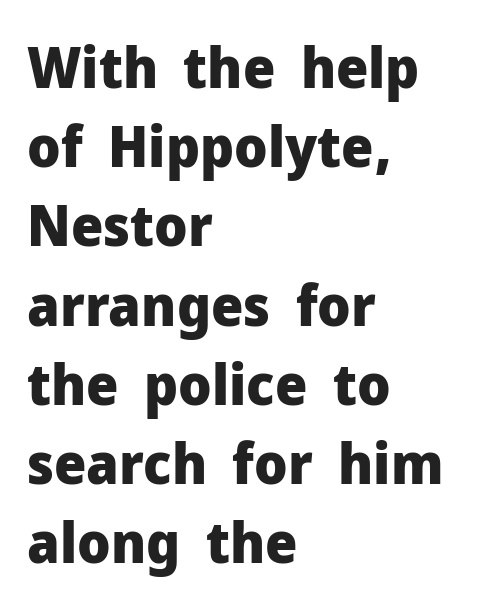
Q: Is the text bold? A: Yes.
Q: Is the text italic (slanted)? A: No, it is upright.
Q: Is the typeface a serif or a sans-serif typeface? A: Sans-serif.
Q: Is the text underlined? A: No.
Q: How is the paragraph aligned? A: Left-aligned.
Q: Is the spacing between letters normal or unusually wide? A: Normal.
Q: Is the spacing between lines tight, normal or loose? A: Normal.
Q: Width (condensed, normal, or wide)? A: Normal.
Q: Stroke contrast? A: Low.
Q: x-height? A: Medium.
Q: Monospaced? A: No.
